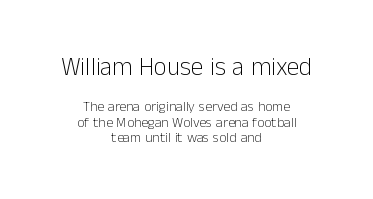
The image shows 25 px text type, upright; set centered, tight line spacing (1.1x), normal letter spacing, not underlined; the first (top) block is 1.79x larger.
